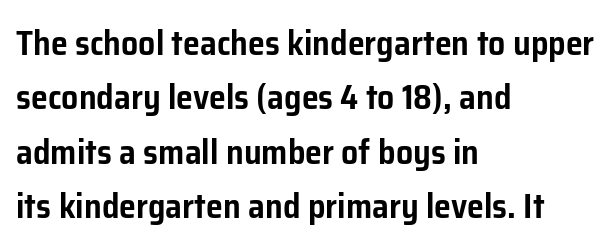
Q: Is the text italic (slanted)? A: No, it is upright.
Q: Is the typeface a serif or a sans-serif typeface? A: Sans-serif.
Q: Is the text underlined? A: No.
Q: How is the paragraph aligned? A: Left-aligned.
Q: Is the spacing between letters normal or unusually wide? A: Normal.
Q: Is the spacing between lines tight, normal or loose? A: Normal.
Q: Width (condensed, normal, or wide)? A: Normal.
Q: Stroke contrast? A: Low.
Q: x-height? A: Medium.
Q: Monospaced? A: No.
